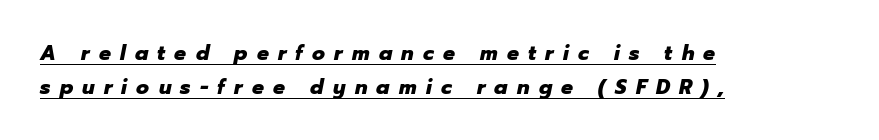
The image shows 21 px bold type, italic (leaning right); set left-aligned, normal line spacing (1.61x), unusually wide letter spacing (+0.44 em), underlined.
